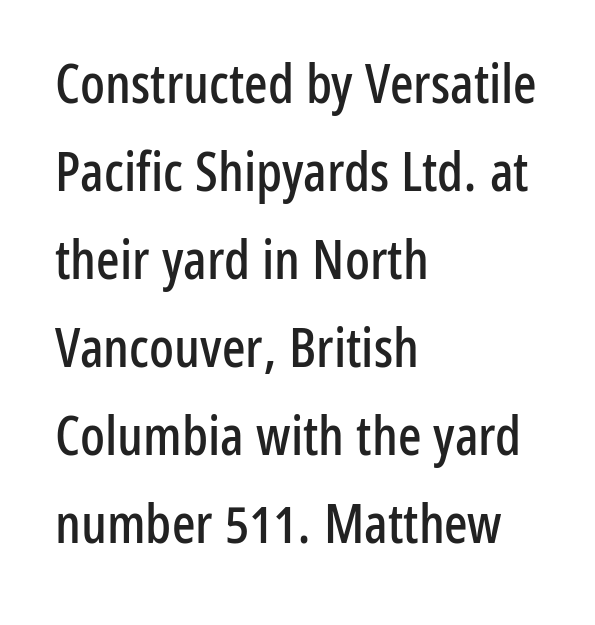
These lines are rendered in a variable-pitch font. Baseline-to-baseline distance is the conventional proportion of letter height. These lines keep a tight, regular rhythm from letter to letter. When letters stand straight like this, we call the style roman or upright. Each row of text sits above clean, open space.
